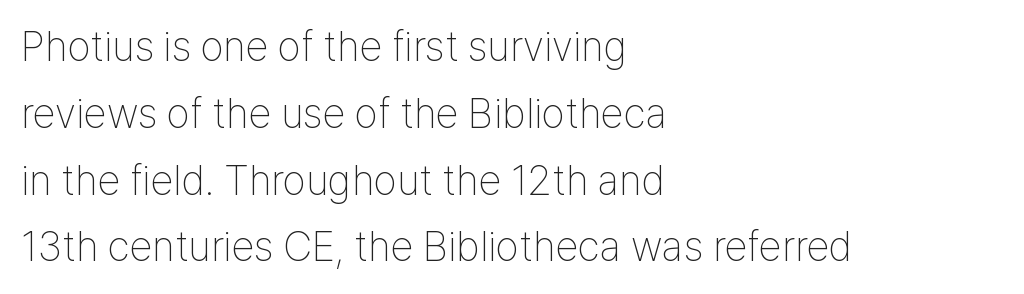
Q: Is the text bold? A: No.
Q: Is the text italic (slanted)? A: No, it is upright.
Q: Is the typeface a serif or a sans-serif typeface? A: Sans-serif.
Q: Is the text underlined? A: No.
Q: How is the paragraph aligned? A: Left-aligned.
Q: Is the spacing between letters normal or unusually wide? A: Normal.
Q: Is the spacing between lines tight, normal or loose? A: Normal.
Q: Width (condensed, normal, or wide)? A: Condensed.
Q: Stroke contrast? A: Low.
Q: x-height? A: Medium.
Q: Monospaced? A: No.
